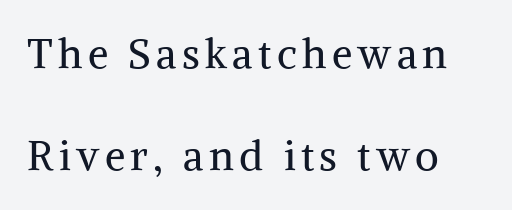
The image shows 41 px regular-weight serif type, upright; set left-aligned, loose line spacing (2.49x), not underlined; medium stroke contrast and a medium x-height.
